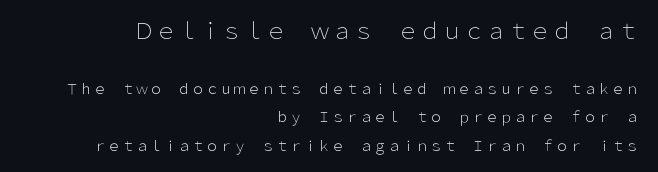
{"italic": "no", "bold": "no", "underline": "no", "align": "right", "line_spacing": "loose", "line_spacing_ratio": 2.02, "letter_spacing": "normal", "letter_spacing_em": 0.0, "larger_block": "first", "size_ratio": 1.57, "glyph_px": 22}
